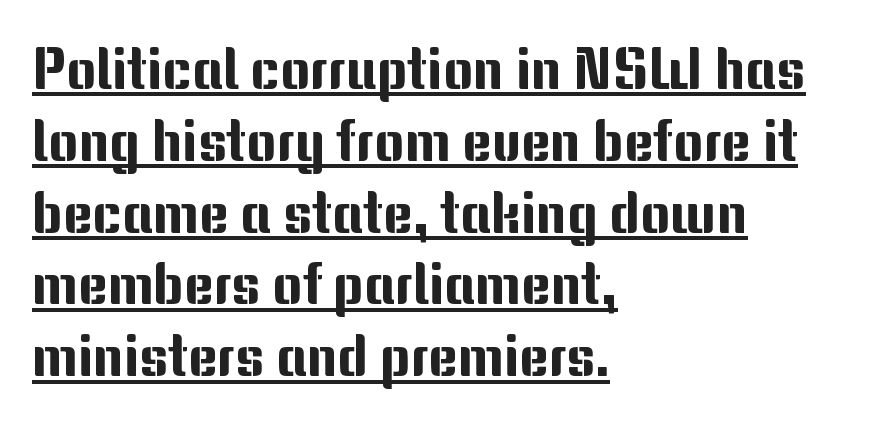
{"serif": "no", "italic": "no", "width": "normal", "stroke_contrast": "medium", "x_height": "medium", "monospaced": "no", "underline": "yes", "align": "left", "line_spacing": "normal", "line_spacing_ratio": 1.26, "letter_spacing": "normal", "letter_spacing_em": 0.0, "glyph_px": 57}
